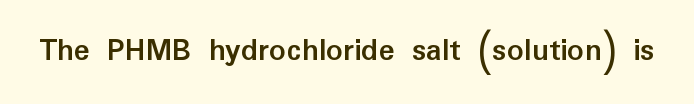
A full-strength bold gives these letters their thick strokes. The passage shown is typed in a proportional face where columns would drift. Look at the bottom of the vertical strokes: they stop flat, with no serifs. Italic: no, the glyphs are upright roman. Honestly, the letter spacing is just normal — you wouldn't notice it. Beneath every word, the page is bare.
